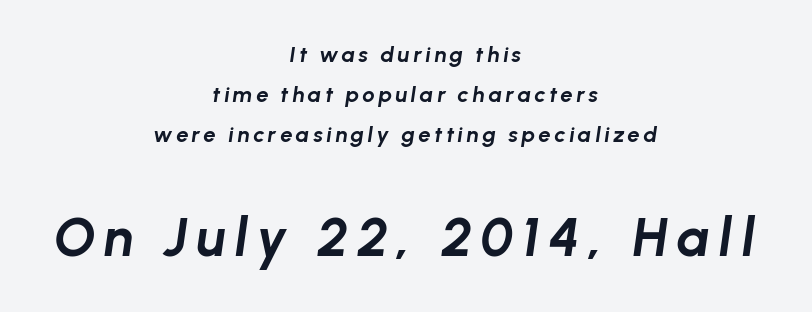
The passage shown is typed in a proportional face where columns would drift. Alignment: centered. Type without underlining. Stroke thickness is high; the sample reads as a true bold.
